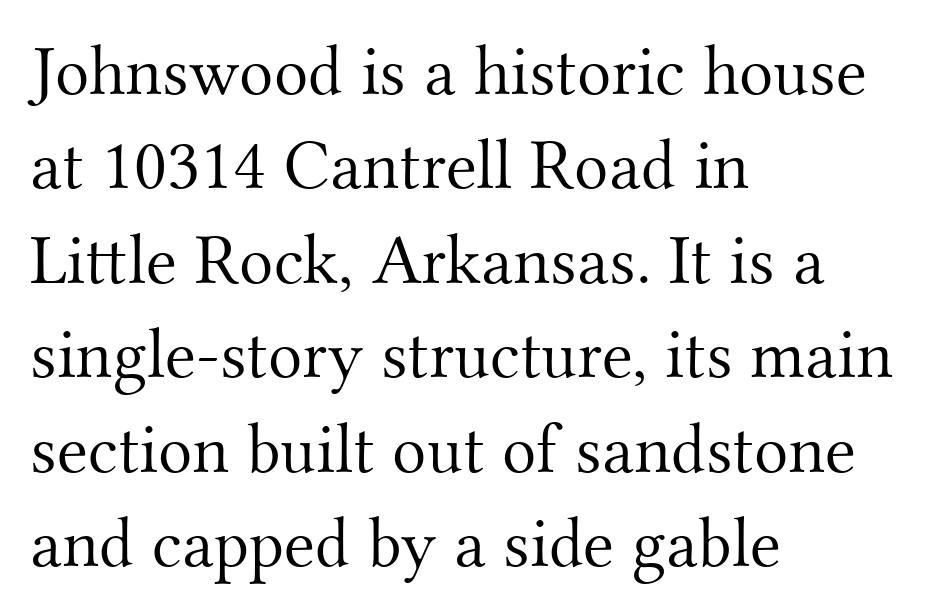
{"serif": "yes", "italic": "no", "bold": "no", "weight": "light", "width": "normal", "stroke_contrast": "medium", "x_height": "small", "monospaced": "no", "underline": "no", "align": "left", "line_spacing": "normal", "line_spacing_ratio": 1.33, "letter_spacing": "normal", "letter_spacing_em": 0.0, "glyph_px": 71}
